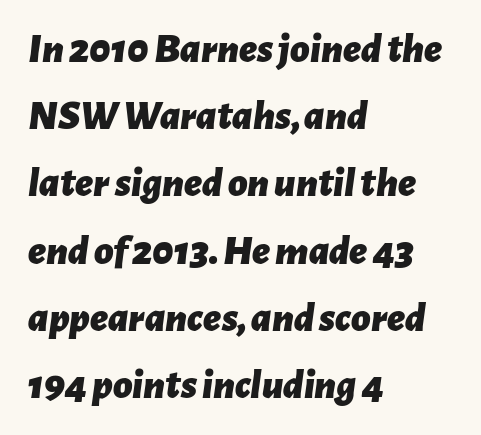
Q: Is the text bold? A: Yes.
Q: Is the text italic (slanted)? A: Yes, it leans right by about 7 degrees.
Q: Is the text underlined? A: No.
Q: How is the paragraph aligned? A: Left-aligned.
Q: Is the spacing between letters normal or unusually wide? A: Normal.
Q: Is the spacing between lines tight, normal or loose? A: Normal.
Q: Width (condensed, normal, or wide)? A: Normal.
Q: Stroke contrast? A: Low.
Q: x-height? A: Medium.
Q: Monospaced? A: No.
